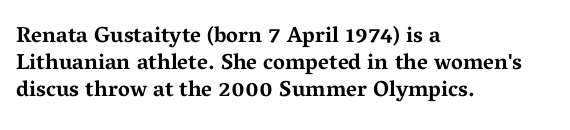
Q: Is the text bold? A: Yes.
Q: Is the text italic (slanted)? A: No, it is upright.
Q: Is the text underlined? A: No.
Q: How is the paragraph aligned? A: Left-aligned.
Q: Is the spacing between letters normal or unusually wide? A: Normal.
